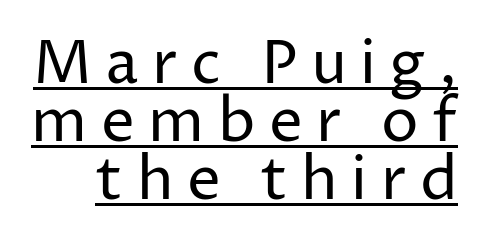
{"serif": "no", "italic": "no", "bold": "no", "weight": "regular", "width": "normal", "stroke_contrast": "low", "x_height": "medium", "monospaced": "no", "underline": "yes", "line_spacing": "tight", "line_spacing_ratio": 0.97, "letter_spacing": "wide", "letter_spacing_em": 0.22, "glyph_px": 60}
